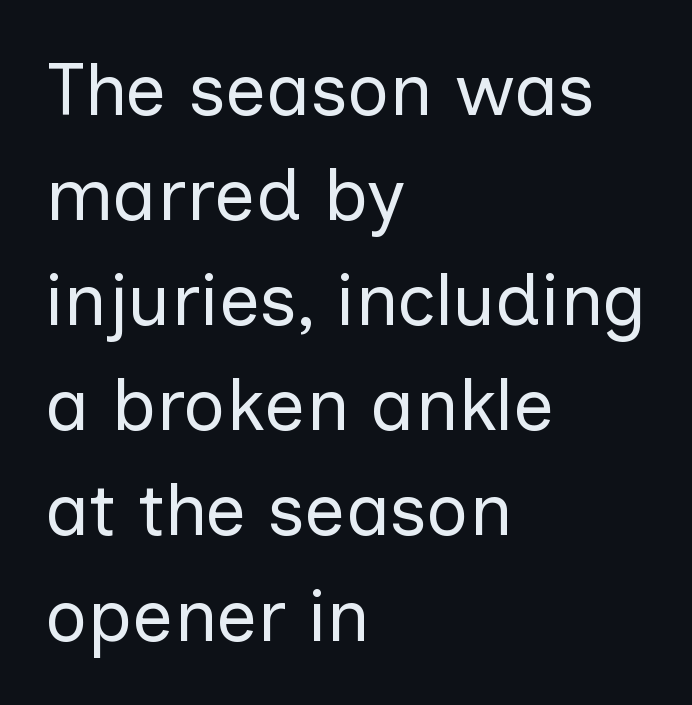
The image shows 73 px regular-weight sans-serif type, upright; set left-aligned, normal line spacing (1.44x), normal letter spacing, not underlined; low stroke contrast and a medium x-height.
